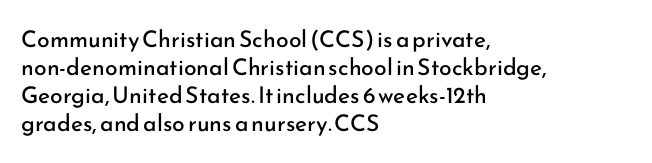
Q: Is the text bold? A: No.
Q: Is the text italic (slanted)? A: No, it is upright.
Q: Is the text underlined? A: No.
Q: How is the paragraph aligned? A: Left-aligned.
Q: Is the spacing between letters normal or unusually wide? A: Normal.
